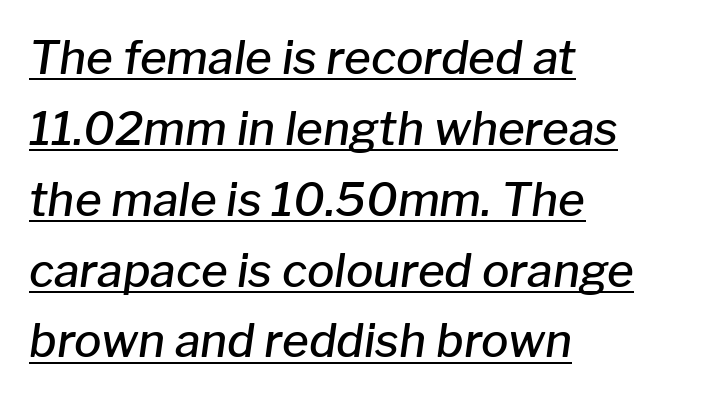
Interline gaps are of average width in this sample. The typesetter has applied underlining to the passage shown. Is this a fixed-width face? No — the glyphs have proportional, varying widths. Each line starts at the same left margin while the right side varies. The face used here is a semibold: visibly heavier than regular, lighter than bold.
